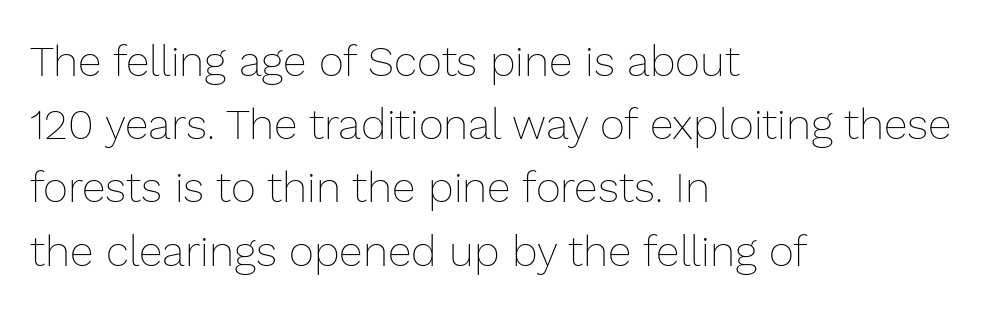
The image shows 43 px thin type, upright; set left-aligned, normal line spacing (1.47x), normal letter spacing, not underlined; low stroke contrast and a medium x-height.
